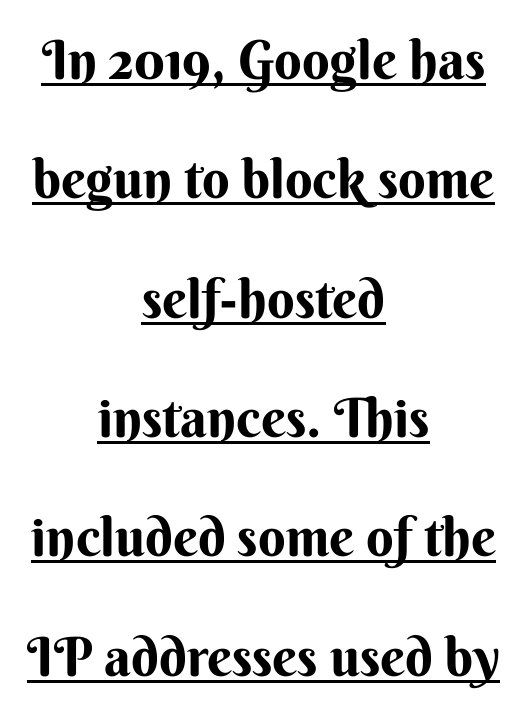
{"serif": "no", "italic": "no", "bold": "yes", "weight": "bold", "width": "normal", "stroke_contrast": "medium", "x_height": "small", "monospaced": "no", "underline": "yes", "align": "center", "line_spacing": "loose", "line_spacing_ratio": 2.21, "letter_spacing": "normal", "letter_spacing_em": 0.0, "glyph_px": 54}
